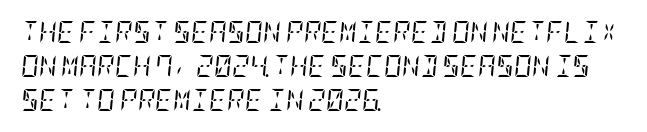
The font sits on the lighter half of the weight spectrum, regular included. The rendering anchors every line to the left-hand side. The glyphs are unaccompanied by any horizontal stroke below them. Tracking value appears to be zero — textbook default spacing. Vertically, the passage feels balanced, rows spaced as you'd expect.
